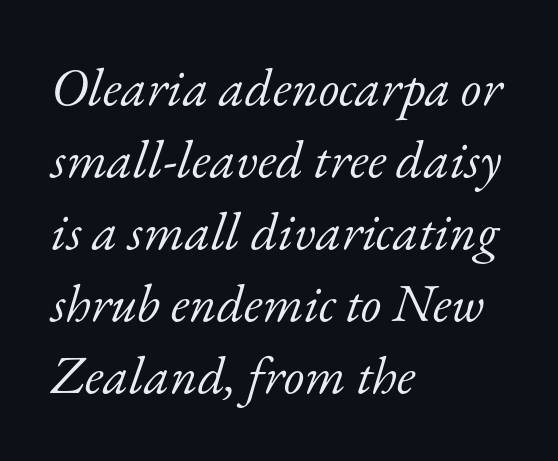
The type family on display is of the serif kind. Rule under the text: the space is simply empty. Short note: letters normally spaced. Varying glyph widths throughout — classic text-font behaviour. This is not heavy type; no bold has been used. The vertical gap from one line to the next is medium.
